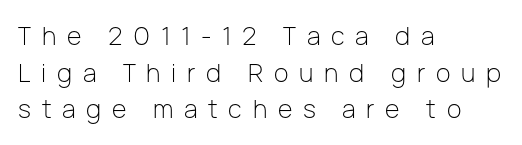
The typesetting does not lean heavy: it is not bold. Visually the block forms a straight wall on the left and a jagged coastline on the right. The zone under the glyphs is completely vacant. The line-height multiplier appears to be the usual default.
